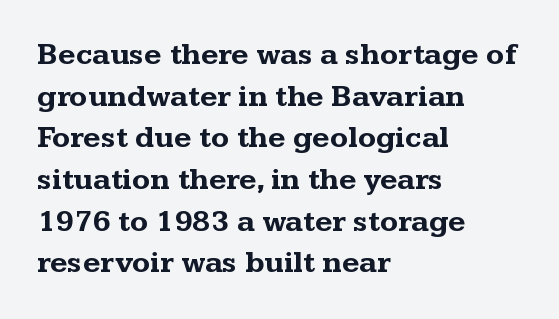
Check under the words: just untouched page. This sample has the flowing, uneven cadence of proportional lettering. Look at the tracking — it's just the regular setting, nothing added. To sum up the face: it has serifs. These lines sit exactly where default settings would place them. These words are printed bold, with thick strokes throughout.
